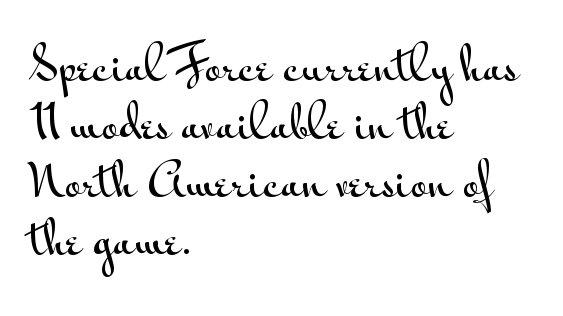
{"serif": "no", "width": "wide", "stroke_contrast": "medium", "x_height": "small", "monospaced": "no", "underline": "no", "align": "left", "line_spacing": "normal", "line_spacing_ratio": 1.26, "letter_spacing": "normal", "letter_spacing_em": 0.0, "glyph_px": 46}
